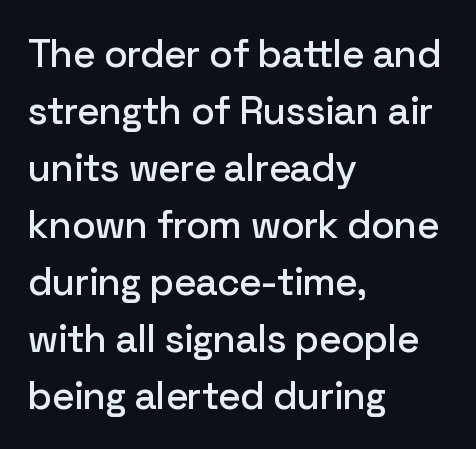
{"serif": "no", "italic": "no", "width": "normal", "stroke_contrast": "low", "x_height": "medium", "monospaced": "no", "underline": "no", "align": "left", "line_spacing": "normal", "line_spacing_ratio": 1.46, "letter_spacing": "normal", "letter_spacing_em": 0.0, "glyph_px": 39}
